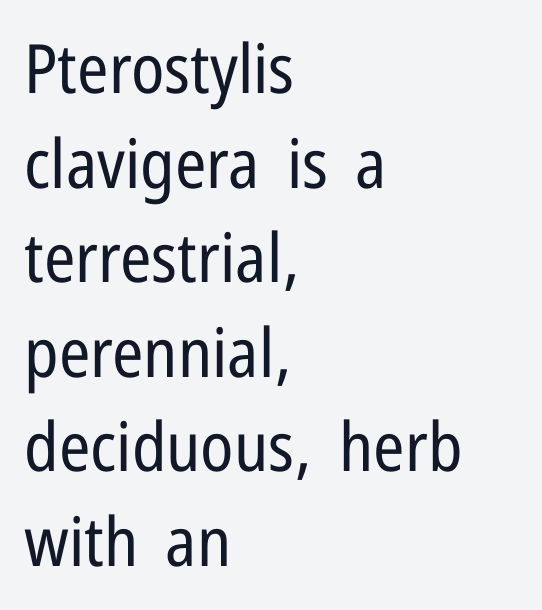
If you measured baseline to baseline, you'd find a middling distance. In terms of posture, this sample is upright. Alignment: flush left. This sample has the flowing, uneven cadence of proportional lettering.
